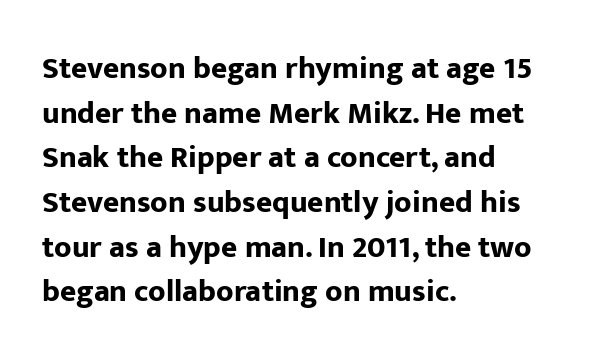
The glyphs are unaccompanied by any horizontal stroke below them. You could call the tracking neutral — neither tight nor loose. Stroke thickness is high; the sample reads as a true bold. Italic? Not at all — the glyphs are vertical. The face used here is proportionally spaced, like ordinary book or web type.
